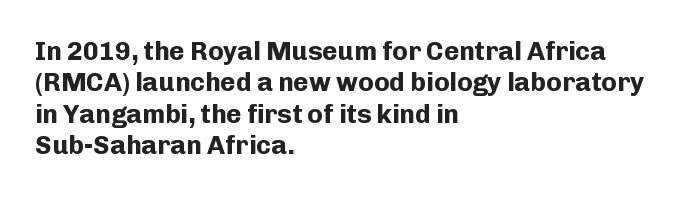
Q: Is the text bold? A: Yes.
Q: Is the text italic (slanted)? A: No, it is upright.
Q: Is the text underlined? A: No.
Q: How is the paragraph aligned? A: Left-aligned.
Q: Is the spacing between letters normal or unusually wide? A: Normal.
